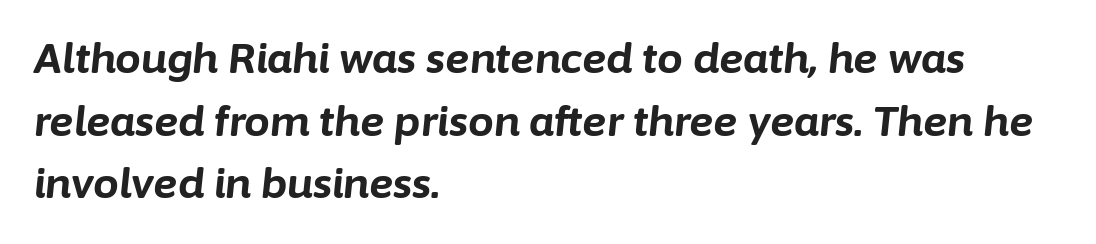
The image shows 41 px bold type, italic (leaning right); set left-aligned, normal line spacing (1.53x), normal letter spacing, not underlined; low stroke contrast and a medium x-height.
